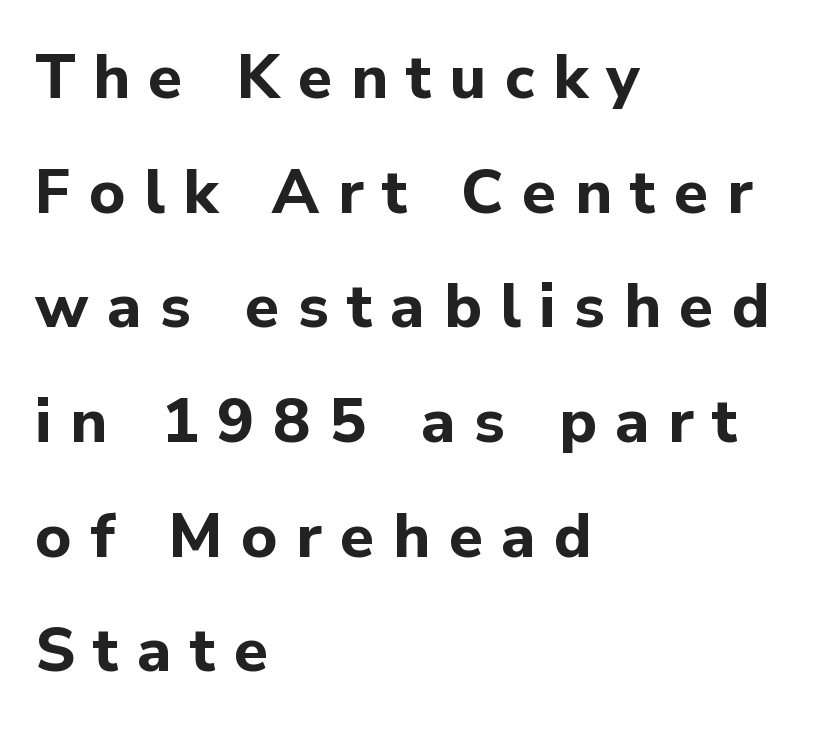
The image shows 62 px bold sans-serif type, upright; set left-aligned, line spacing 1.85x, unusually wide letter spacing (+0.3 em), not underlined; low stroke contrast and a medium x-height.
